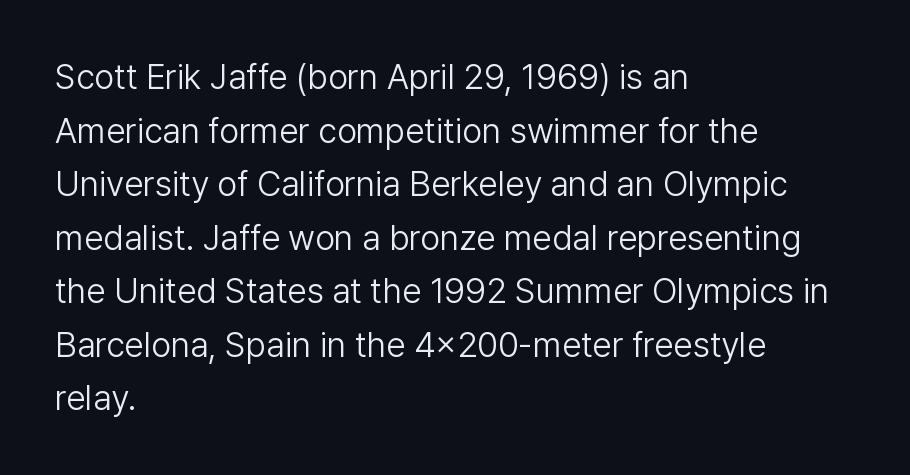
Q: Is the text bold? A: No.
Q: Is the text italic (slanted)? A: No, it is upright.
Q: Is the typeface a serif or a sans-serif typeface? A: Sans-serif.
Q: Is the text underlined? A: No.
Q: How is the paragraph aligned? A: Left-aligned.
Q: Is the spacing between letters normal or unusually wide? A: Normal.
Q: Is the spacing between lines tight, normal or loose? A: Normal.
Q: Width (condensed, normal, or wide)? A: Normal.
Q: Stroke contrast? A: Low.
Q: x-height? A: Medium.
Q: Monospaced? A: No.
